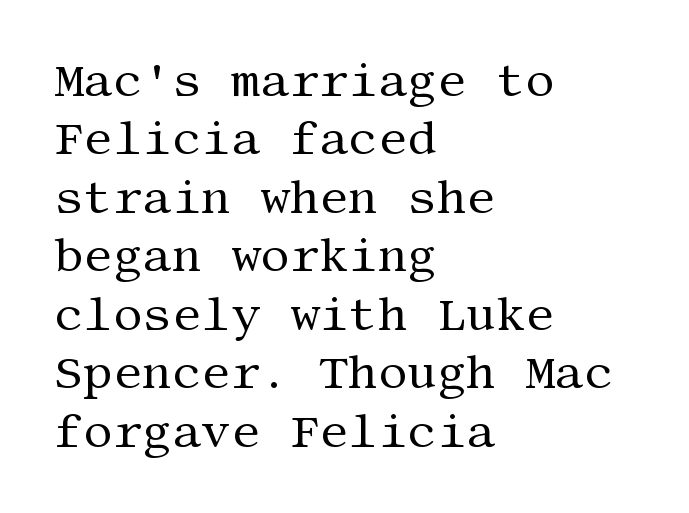
Q: Is the text bold? A: No.
Q: Is the text italic (slanted)? A: No, it is upright.
Q: Is the typeface a serif or a sans-serif typeface? A: Serif.
Q: Is the text underlined? A: No.
Q: How is the paragraph aligned? A: Left-aligned.
Q: Is the spacing between letters normal or unusually wide? A: Normal.
Q: Is the spacing between lines tight, normal or loose? A: Normal.
Q: Width (condensed, normal, or wide)? A: Normal.
Q: Stroke contrast? A: Medium.
Q: x-height? A: Large.
